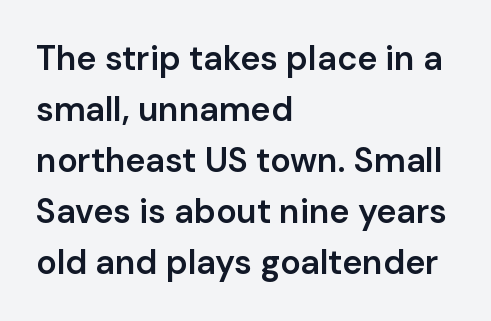
{"serif": "no", "italic": "no", "bold": "semi", "weight": "semibold", "width": "normal", "stroke_contrast": "low", "x_height": "medium", "monospaced": "no", "underline": "no", "align": "left", "line_spacing": "normal", "line_spacing_ratio": 1.5, "letter_spacing": "normal", "letter_spacing_em": 0.0, "glyph_px": 34}
